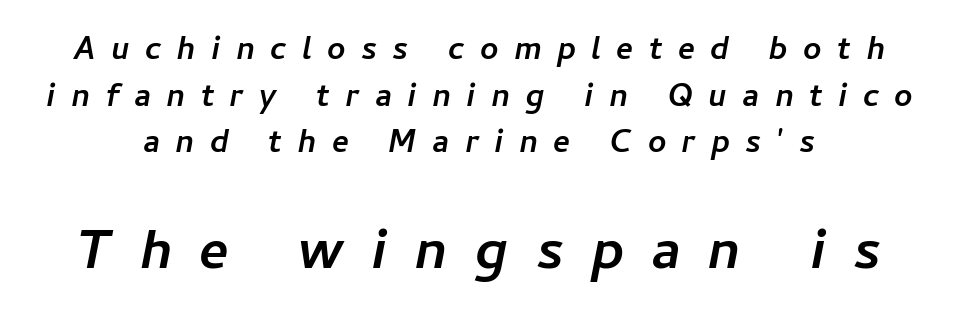
Here the designer chose a conventional face with non-uniform glyph widths. The lower block of text is set noticeably larger than the block above it. The designer left line spacing at the default. The letters are slanted; this is an italic face. Compared with typical body copy, the letter spacing here is much looser.
